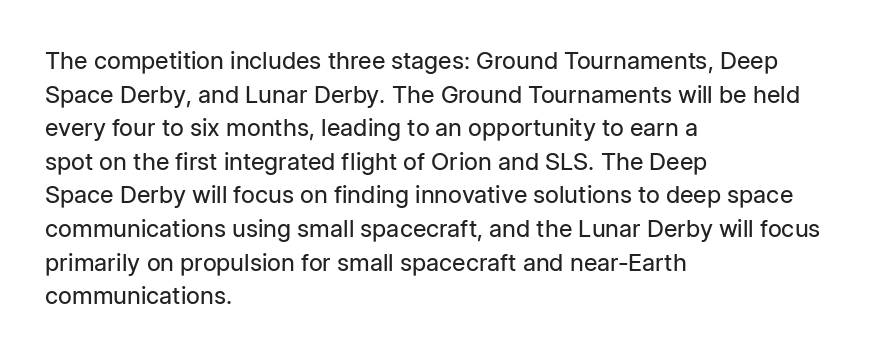
Does the copy run flush right? No — it runs flush left. Does extra space separate the letters? No, they use regular spacing. The letters look calm and open, with moderate or lighter stems. Beneath every word, the page is bare. Normally led — the rows are evenly, conventionally spaced.
